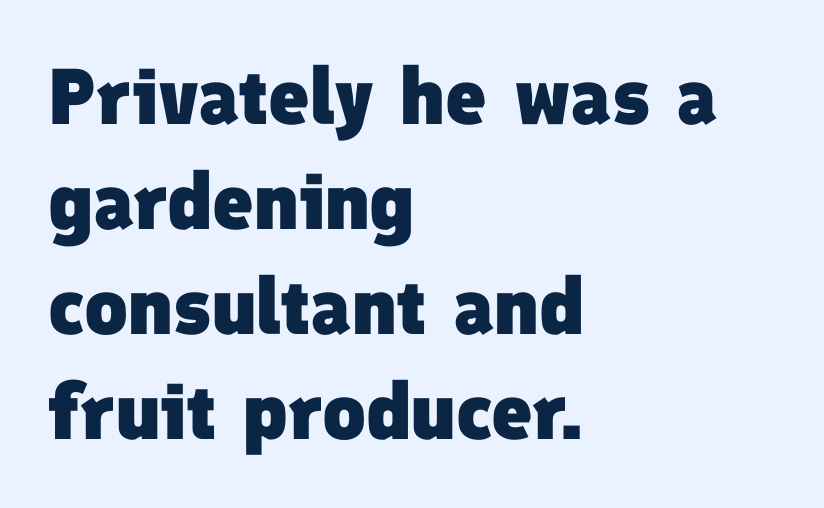
{"serif": "no", "bold": "yes", "weight": "heavy", "width": "normal", "stroke_contrast": "low", "x_height": "medium", "monospaced": "no", "underline": "no", "align": "left", "line_spacing": "normal", "line_spacing_ratio": 1.33, "letter_spacing": "normal", "letter_spacing_em": 0.0, "glyph_px": 79}
